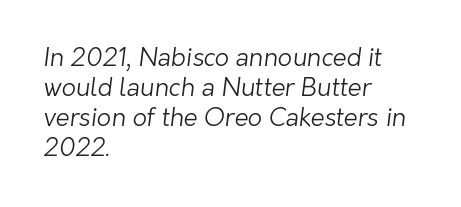
The image shows 25 px text type; set left-aligned, line spacing 1.2x, normal letter spacing, not underlined.
